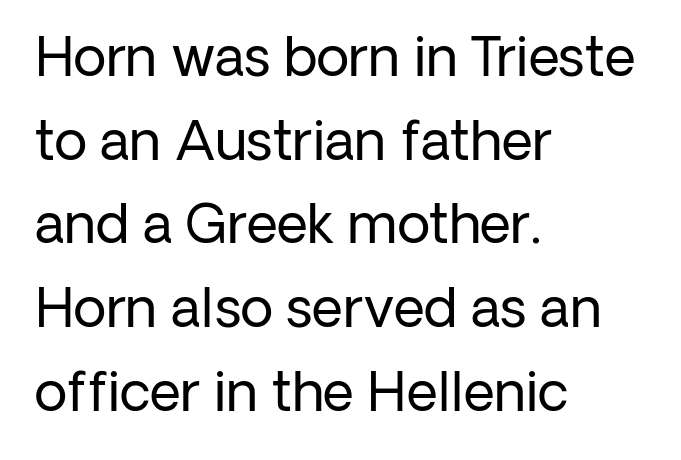
Q: Is the text bold? A: No.
Q: Is the text italic (slanted)? A: No, it is upright.
Q: Is the typeface a serif or a sans-serif typeface? A: Sans-serif.
Q: Is the text underlined? A: No.
Q: How is the paragraph aligned? A: Left-aligned.
Q: Is the spacing between letters normal or unusually wide? A: Normal.
Q: Is the spacing between lines tight, normal or loose? A: Normal.
Q: Width (condensed, normal, or wide)? A: Normal.
Q: Stroke contrast? A: Low.
Q: x-height? A: Medium.
Q: Monospaced? A: No.
